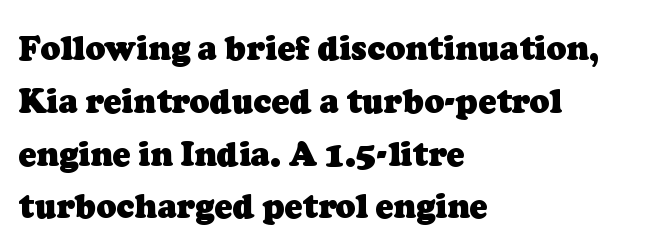
Regular leading. This rendering uses left alignment, leaving the right contour irregular. The line texture is even and compact thanks to regular tracking. Spacing verdict: proportional, widths tailored to each character.
